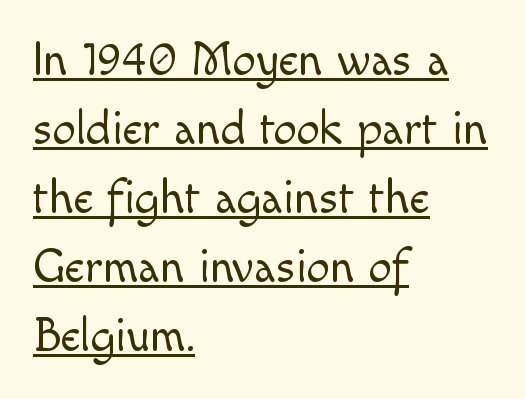
The image shows 47 px light sans-serif type, upright; set left-aligned, normal line spacing (1.47x), normal letter spacing, underlined; a small x-height.
